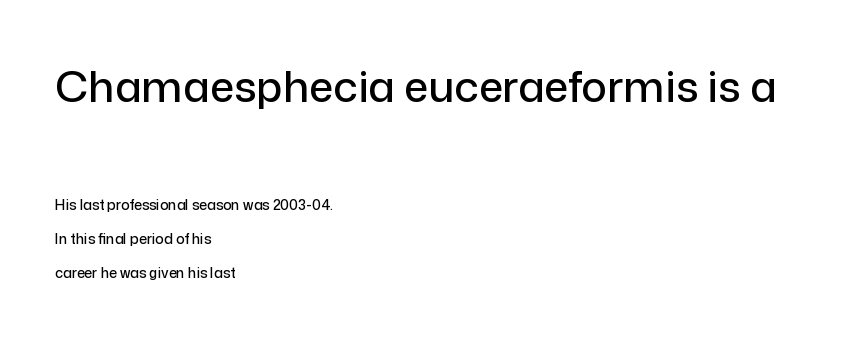
The image shows 43 px sans-serif type, upright; set left-aligned, loose line spacing (2.43x), normal letter spacing, not underlined; the first (top) block is 3.07x larger; low stroke contrast and a medium x-height.
